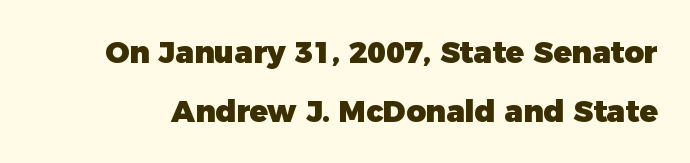
{"serif": "no", "italic": "no", "bold": "yes", "weight": "heavy", "width": "normal", "stroke_contrast": "low", "x_height": "medium", "monospaced": "no", "underline": "no", "line_spacing": "loose", "line_spacing_ratio": 1.96, "letter_spacing": "normal", "letter_spacing_em": 0.0, "glyph_px": 30}
